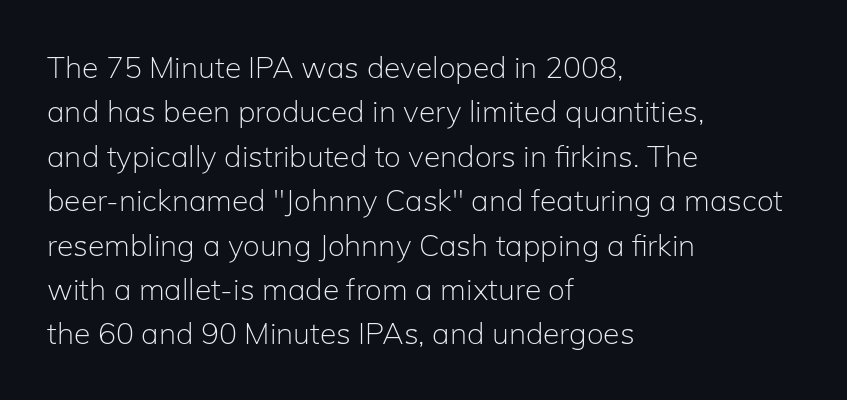
Check where the strokes stop: nothing finishes them off — pure sans. The rag falls on the right side of this text block. Posture: straight, roman, zero tilt. Bold? No — there's no thickening of the strokes. Each letter keeps its own natural width here, so spacing adapts to shape.
